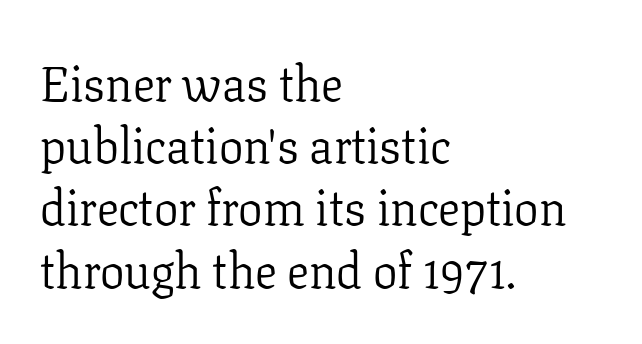
Spacing verdict: proportional, widths tailored to each character. Quick note: underline off. Font category for this specimen: serif. Weight: regular or lighter. Tracking here is standard; glyphs follow each other at the usual distance.
